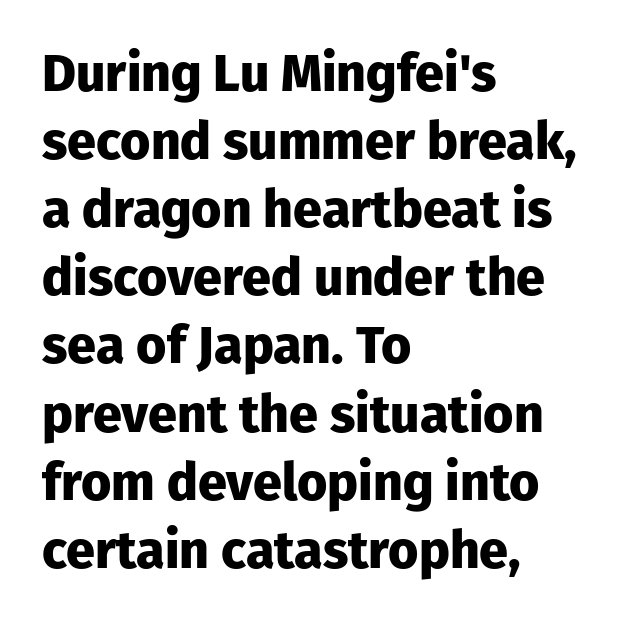
{"serif": "no", "italic": "no", "bold": "yes", "weight": "heavy", "width": "normal", "stroke_contrast": "low", "x_height": "medium", "monospaced": "no", "underline": "no", "align": "left", "line_spacing": "normal", "line_spacing_ratio": 1.31, "letter_spacing": "normal", "letter_spacing_em": 0.0, "glyph_px": 52}
